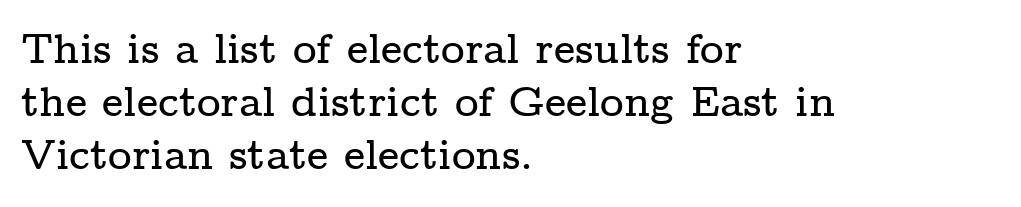
A typesetter would call this leading conventional body-copy spacing. This sample is left-justified, so line endings fall wherever the words run out. A typesetter would mark this as roman, not italic. The letters sit at their default tracking, neither squeezed nor spread.
